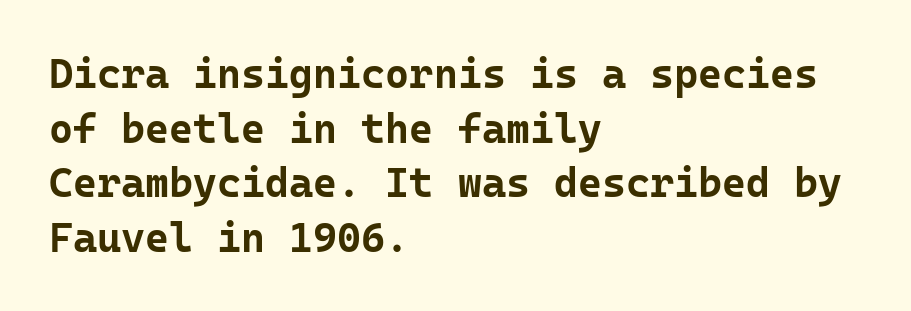
{"serif": "no", "italic": "no", "bold": "yes", "weight": "bold", "width": "normal", "stroke_contrast": "low", "x_height": "medium", "monospaced": "yes", "underline": "no", "align": "left", "line_spacing": "normal", "line_spacing_ratio": 1.33, "letter_spacing": "normal", "letter_spacing_em": 0.0, "glyph_px": 41}
